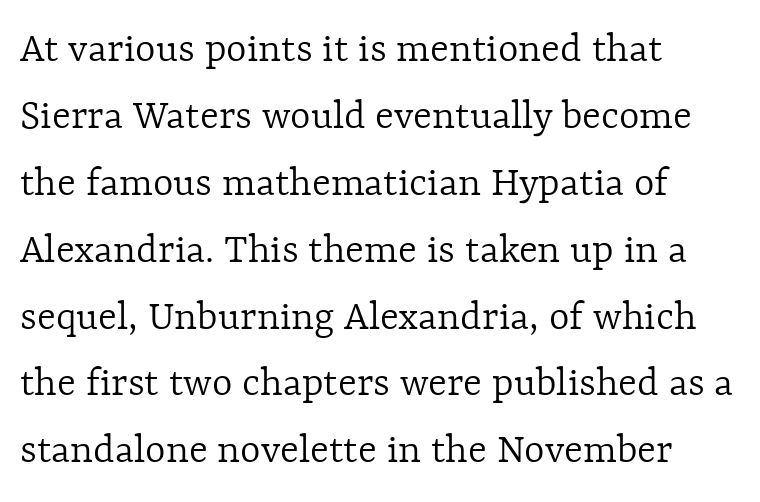
The image shows 44 px light type, upright; set left-aligned, normal line spacing (1.52x), normal letter spacing, not underlined; a medium x-height.
